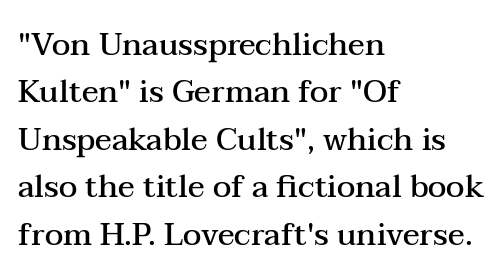
{"serif": "yes", "italic": "no", "bold": "semi", "weight": "semibold", "width": "wide", "stroke_contrast": "medium", "x_height": "medium", "monospaced": "no", "underline": "no", "align": "left", "line_spacing": "normal", "line_spacing_ratio": 1.53, "letter_spacing": "normal", "letter_spacing_em": 0.0, "glyph_px": 31}
